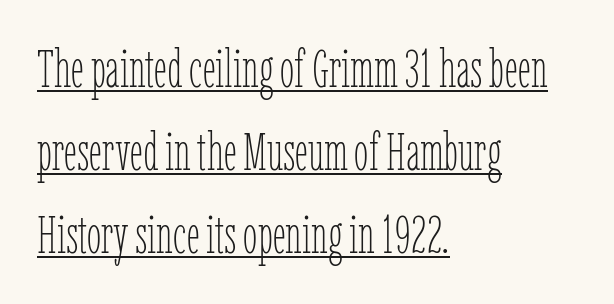
{"italic": "no", "bold": "no", "weight": "thin", "width": "condensed", "stroke_contrast": "low", "x_height": "medium", "monospaced": "no", "underline": "yes", "align": "left", "line_spacing": "normal", "line_spacing_ratio": 1.6, "letter_spacing": "normal", "letter_spacing_em": 0.0, "glyph_px": 52}
